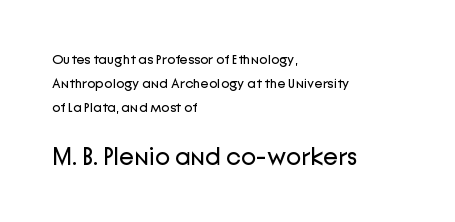
The image shows 25 px text type, upright; set left-aligned, line spacing 1.73x, normal letter spacing, not underlined; the second (bottom) block is 1.79x larger.
